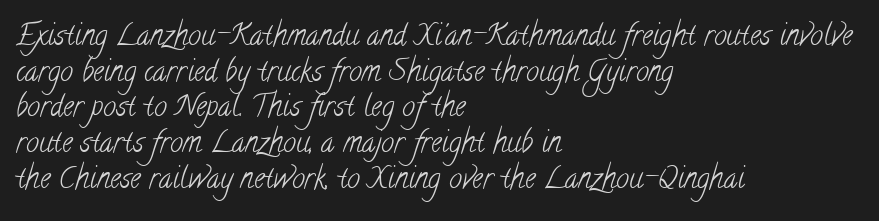
{"serif": "yes", "bold": "no", "weight": "light", "width": "condensed", "stroke_contrast": "low", "x_height": "small", "monospaced": "no", "underline": "no", "align": "left", "line_spacing_ratio": 1.23, "letter_spacing": "normal", "letter_spacing_em": 0.0, "glyph_px": 29}
